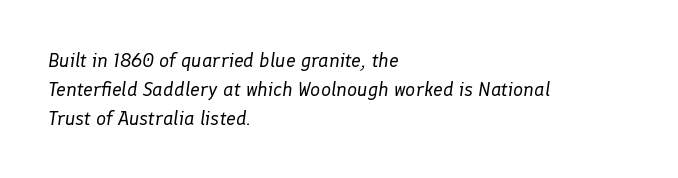
The image shows 20 px text type, italic (leaning right); set left-aligned, normal line spacing (1.45x), normal letter spacing, not underlined.
